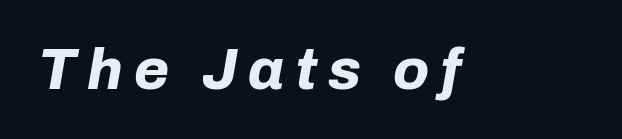
The image shows 57 px bold type, italic (leaning right); set not underlined; low stroke contrast and a medium x-height.
